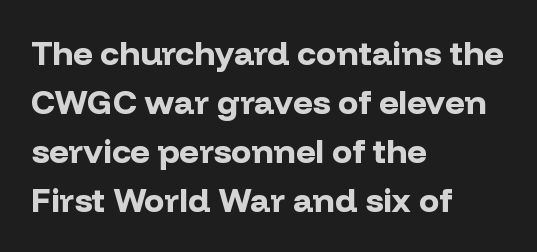
The typeface chosen for these lines omits serifs. Regarding leading, the lines here are spaced in the standard way. The line texture is even and compact thanks to regular tracking. The letters stand upright; this is a roman face. The glyphs are unaccompanied by any horizontal stroke below them. Typographic density is high because the face is bold.
